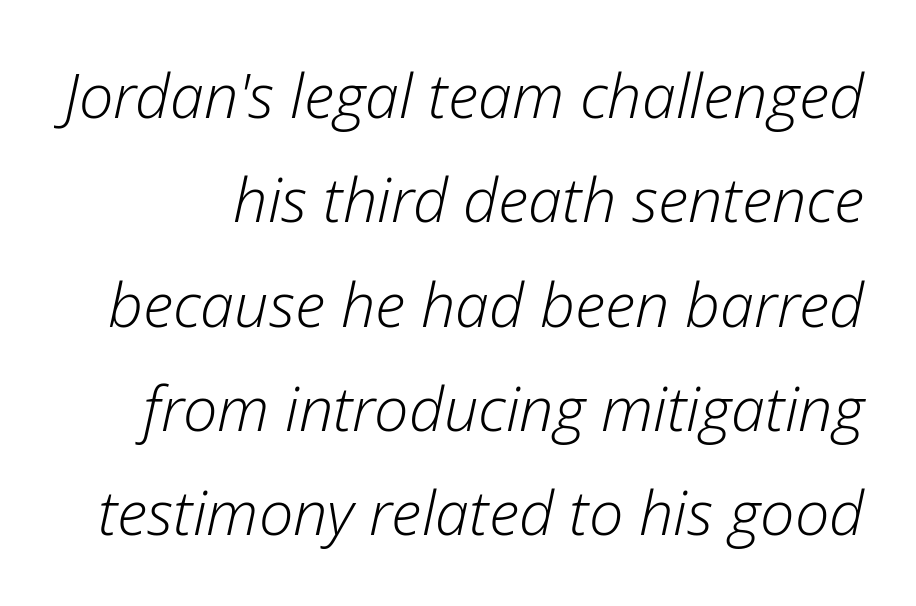
{"italic": "yes", "lean": "right", "slant_degrees": 12, "bold": "no", "weight": "light", "width": "normal", "stroke_contrast": "low", "x_height": "medium", "monospaced": "no", "underline": "no", "line_spacing_ratio": 1.71, "letter_spacing": "normal", "letter_spacing_em": 0.0, "glyph_px": 61}
